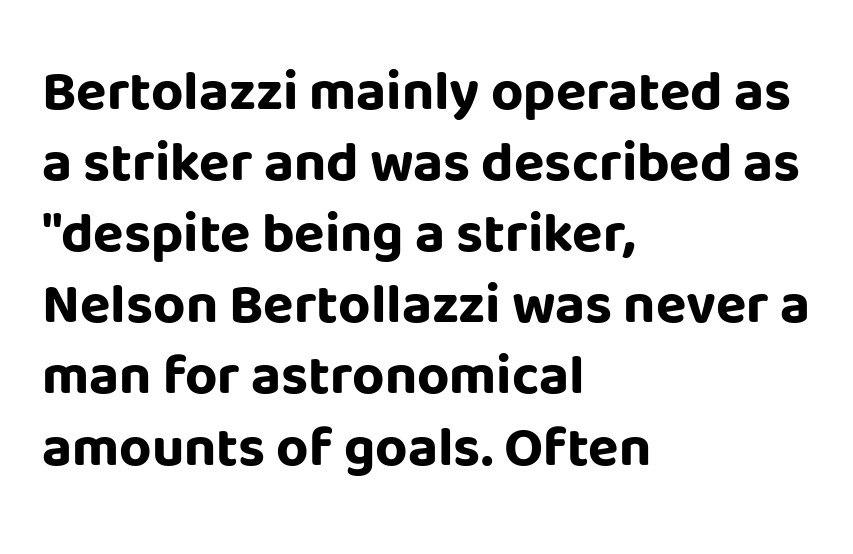
Q: Is the text bold? A: Yes.
Q: Is the text italic (slanted)? A: No, it is upright.
Q: Is the typeface a serif or a sans-serif typeface? A: Sans-serif.
Q: Is the text underlined? A: No.
Q: How is the paragraph aligned? A: Left-aligned.
Q: Is the spacing between letters normal or unusually wide? A: Normal.
Q: Is the spacing between lines tight, normal or loose? A: Normal.
Q: Width (condensed, normal, or wide)? A: Normal.
Q: Stroke contrast? A: Low.
Q: x-height? A: Large.
Q: Monospaced? A: No.
